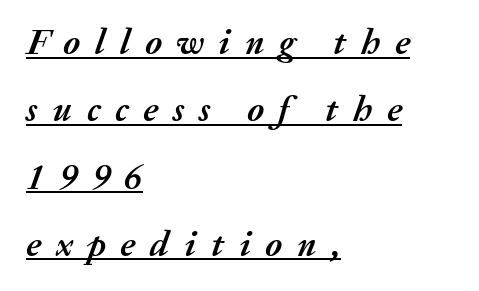
The image shows 36 px semibold type, italic (leaning right); set left-aligned, line spacing 1.87x, unusually wide letter spacing (+0.41 em), underlined; medium stroke contrast and a medium x-height.
